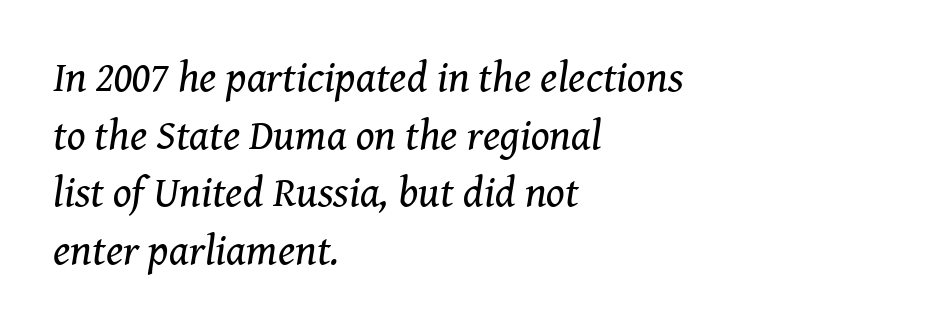
Q: Is the text bold? A: No.
Q: Is the text italic (slanted)? A: Yes, it leans right by about 8 degrees.
Q: Is the typeface a serif or a sans-serif typeface? A: Serif.
Q: Is the text underlined? A: No.
Q: How is the paragraph aligned? A: Left-aligned.
Q: Is the spacing between letters normal or unusually wide? A: Normal.
Q: Is the spacing between lines tight, normal or loose? A: Normal.
Q: Width (condensed, normal, or wide)? A: Normal.
Q: Stroke contrast? A: Medium.
Q: x-height? A: Medium.
Q: Monospaced? A: No.
